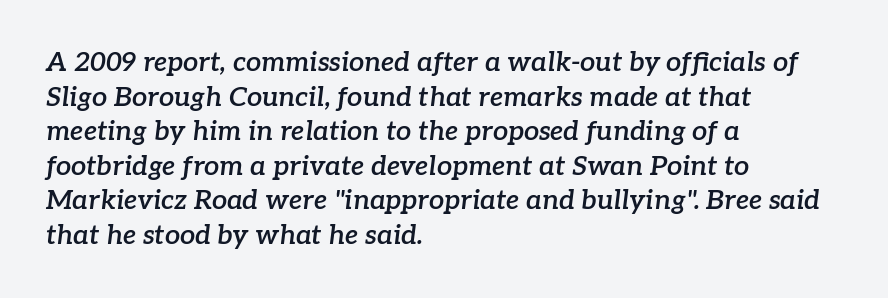
The string is rendered with underlining switched off. As a designer I'd log this as weight 600, semibold. Line spacing here is normal. Which margin do the lines hug? The left one — the right edge is uneven. Observe the ordinary spacing: letters are neighbours, not strangers.
